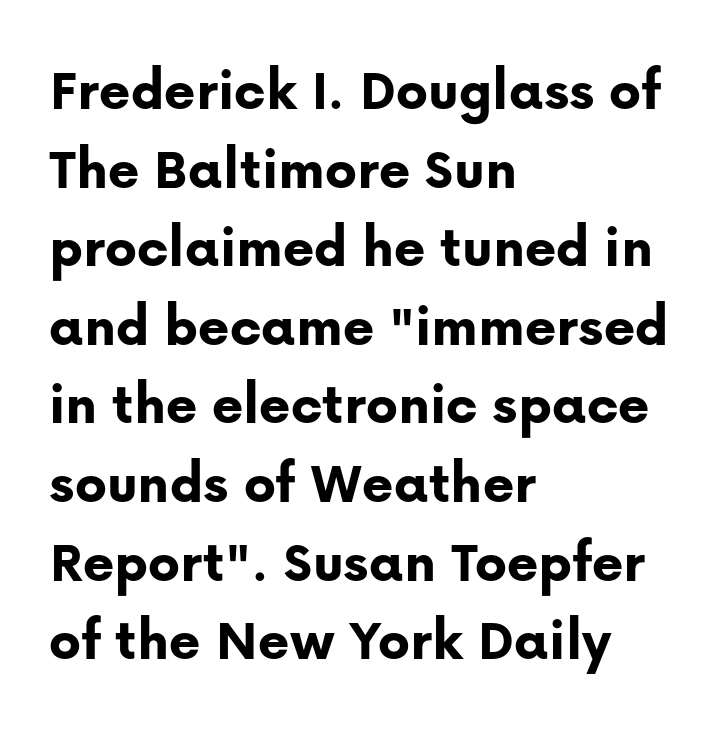
Q: Is the text bold? A: Yes.
Q: Is the text italic (slanted)? A: No, it is upright.
Q: Is the typeface a serif or a sans-serif typeface? A: Sans-serif.
Q: Is the text underlined? A: No.
Q: How is the paragraph aligned? A: Left-aligned.
Q: Is the spacing between letters normal or unusually wide? A: Normal.
Q: Is the spacing between lines tight, normal or loose? A: Normal.
Q: Width (condensed, normal, or wide)? A: Normal.
Q: Stroke contrast? A: Low.
Q: x-height? A: Medium.
Q: Monospaced? A: No.
